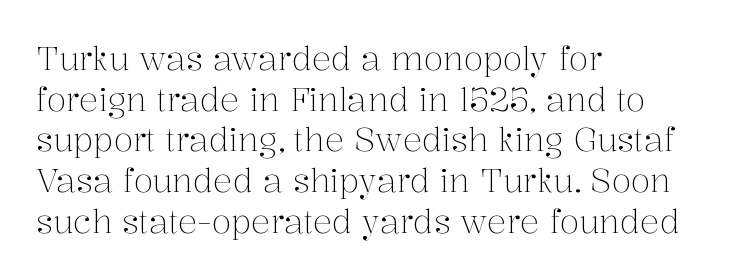
Q: Is the text bold? A: No.
Q: Is the text italic (slanted)? A: No, it is upright.
Q: Is the typeface a serif or a sans-serif typeface? A: Serif.
Q: Is the text underlined? A: No.
Q: How is the paragraph aligned? A: Left-aligned.
Q: Is the spacing between letters normal or unusually wide? A: Normal.
Q: Is the spacing between lines tight, normal or loose? A: Normal.
Q: Width (condensed, normal, or wide)? A: Normal.
Q: Stroke contrast? A: Medium.
Q: x-height? A: Medium.
Q: Monospaced? A: No.
